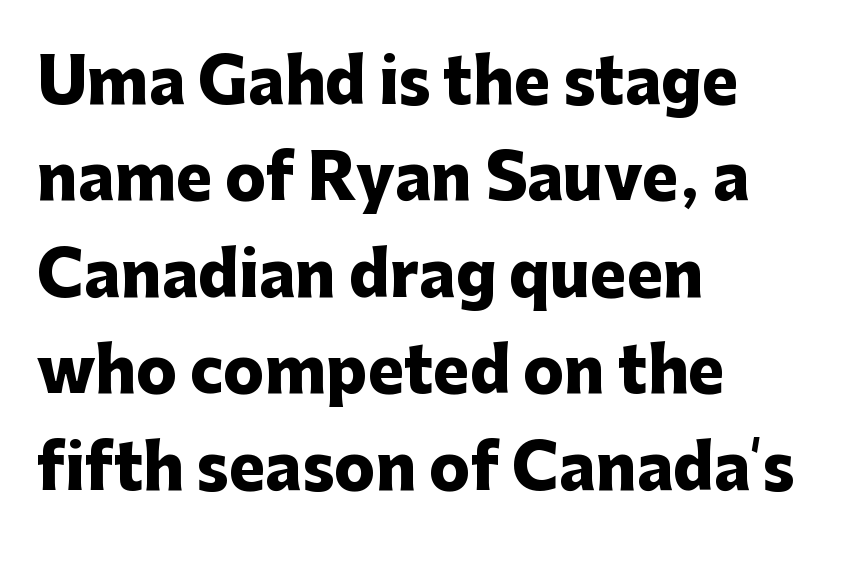
Q: Is the text bold? A: Yes.
Q: Is the text italic (slanted)? A: No, it is upright.
Q: Is the typeface a serif or a sans-serif typeface? A: Sans-serif.
Q: Is the text underlined? A: No.
Q: How is the paragraph aligned? A: Left-aligned.
Q: Is the spacing between letters normal or unusually wide? A: Normal.
Q: Is the spacing between lines tight, normal or loose? A: Normal.
Q: Width (condensed, normal, or wide)? A: Normal.
Q: Stroke contrast? A: Low.
Q: x-height? A: Medium.
Q: Monospaced? A: No.
